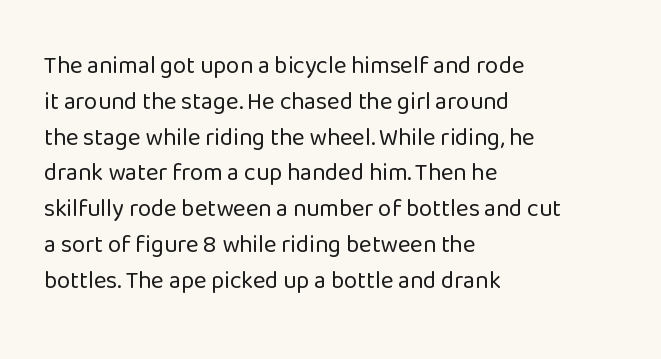
Q: Is the text bold? A: No.
Q: Is the text italic (slanted)? A: No, it is upright.
Q: Is the text underlined? A: No.
Q: How is the paragraph aligned? A: Left-aligned.
Q: Is the spacing between letters normal or unusually wide? A: Normal.
Q: Is the spacing between lines tight, normal or loose? A: Normal.
